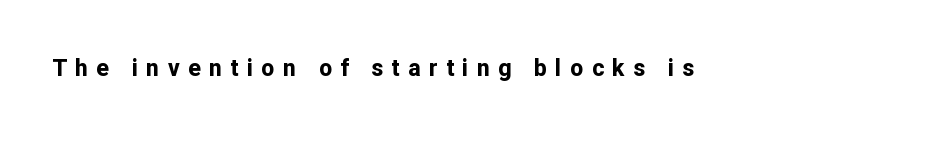
Q: Is the text bold? A: Yes.
Q: Is the text italic (slanted)? A: No, it is upright.
Q: Is the text underlined? A: No.
Q: Is the spacing between letters normal or unusually wide? A: Unusually wide.
